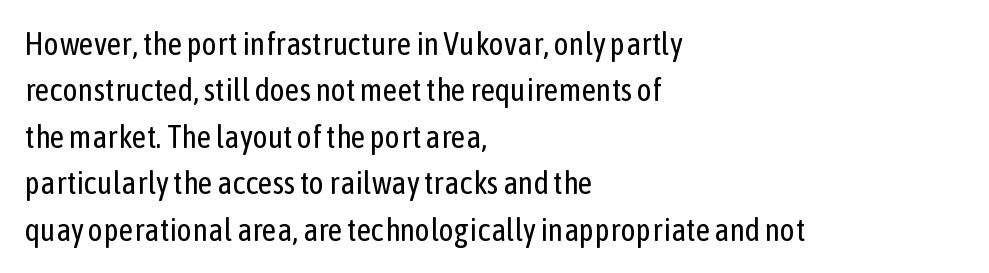
Q: Is the text bold? A: No.
Q: Is the text italic (slanted)? A: No, it is upright.
Q: Is the typeface a serif or a sans-serif typeface? A: Sans-serif.
Q: Is the text underlined? A: No.
Q: How is the paragraph aligned? A: Left-aligned.
Q: Is the spacing between letters normal or unusually wide? A: Normal.
Q: Is the spacing between lines tight, normal or loose? A: Normal.
Q: Width (condensed, normal, or wide)? A: Condensed.
Q: Stroke contrast? A: Low.
Q: x-height? A: Medium.
Q: Monospaced? A: No.
